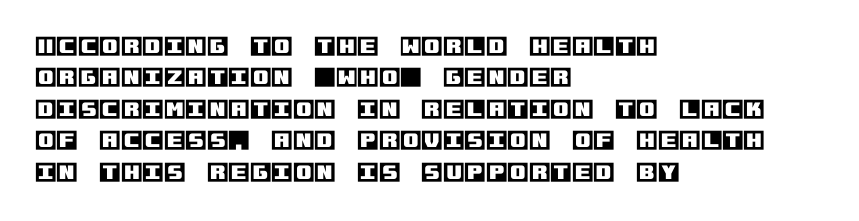
The image shows 22 px text type, upright; set left-aligned, normal line spacing (1.43x), normal letter spacing, not underlined.
